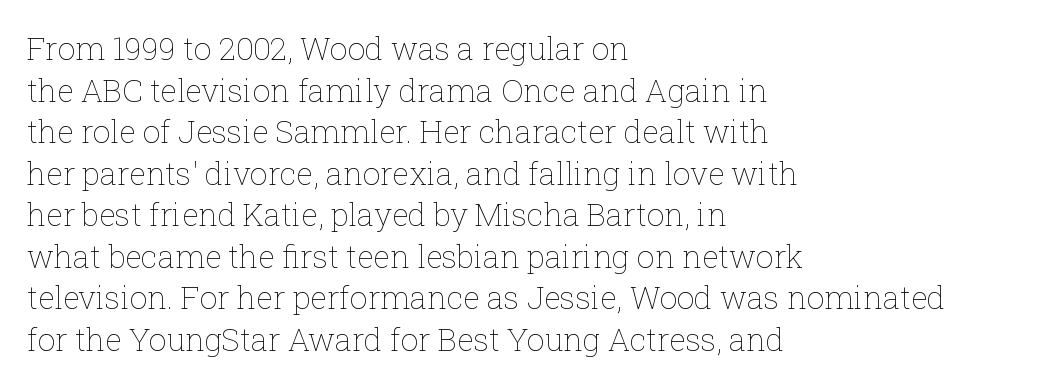
Compared with a centered layout, this one pins lines to the left instead. Here the glyphs are tracked normally, forming tight word shapes. Note the varied advance widths — an 'i' is clearly narrower than an 'm'. Nope, not italic — everything's standing straight.
